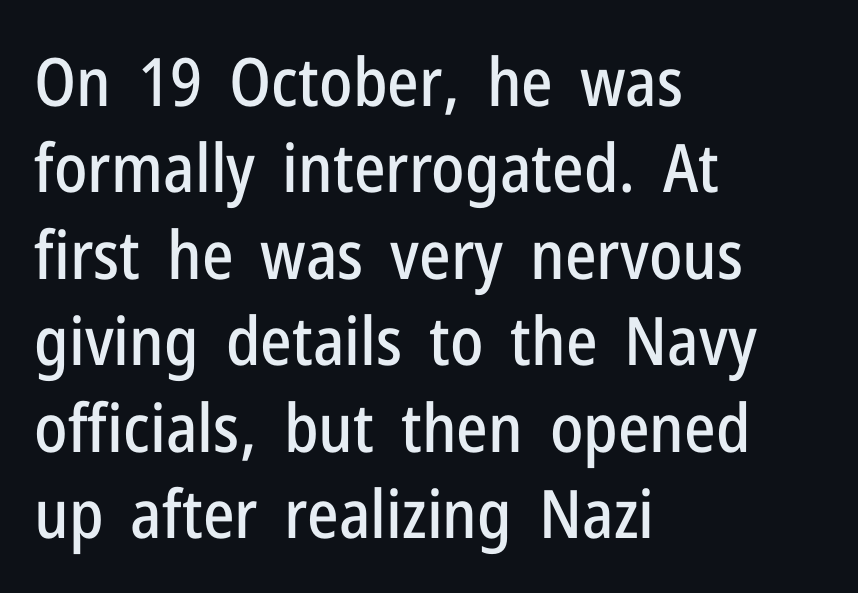
{"serif": "no", "italic": "no", "width": "condensed", "stroke_contrast": "low", "x_height": "medium", "monospaced": "no", "underline": "no", "align": "left", "line_spacing": "normal", "line_spacing_ratio": 1.29, "letter_spacing": "normal", "letter_spacing_em": 0.0, "glyph_px": 67}
